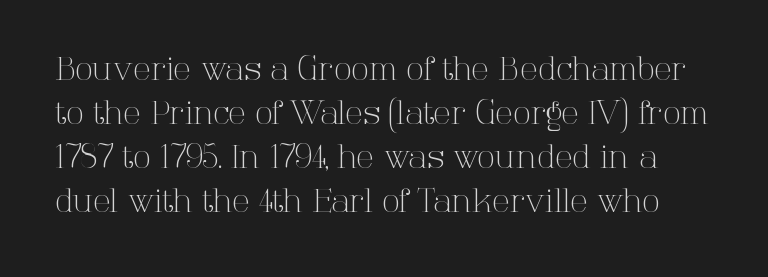
Q: Is the text bold? A: No.
Q: Is the text italic (slanted)? A: No, it is upright.
Q: Is the typeface a serif or a sans-serif typeface? A: Serif.
Q: Is the text underlined? A: No.
Q: Is the spacing between letters normal or unusually wide? A: Normal.
Q: Is the spacing between lines tight, normal or loose? A: Normal.
Q: Width (condensed, normal, or wide)? A: Normal.
Q: Stroke contrast? A: High.
Q: x-height? A: Medium.
Q: Monospaced? A: No.
